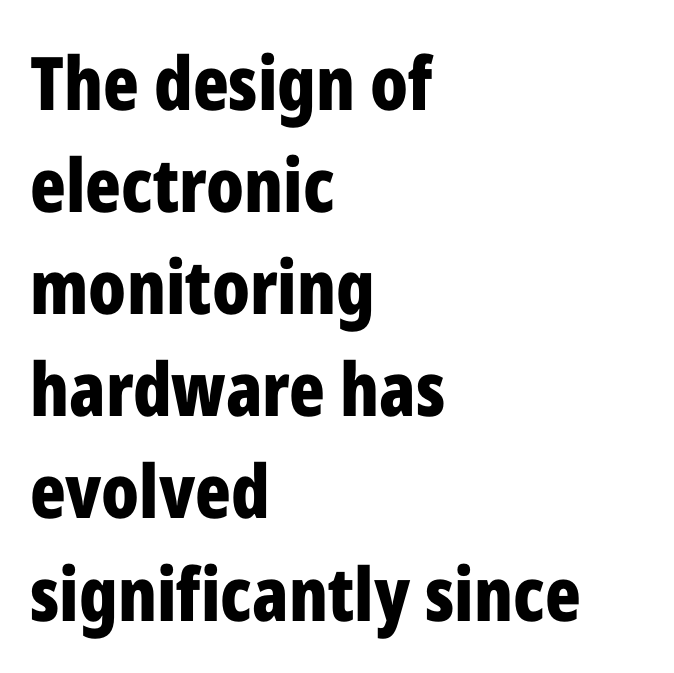
Q: Is the text bold? A: Yes.
Q: Is the text italic (slanted)? A: No, it is upright.
Q: Is the typeface a serif or a sans-serif typeface? A: Sans-serif.
Q: Is the text underlined? A: No.
Q: How is the paragraph aligned? A: Left-aligned.
Q: Is the spacing between letters normal or unusually wide? A: Normal.
Q: Is the spacing between lines tight, normal or loose? A: Normal.
Q: Width (condensed, normal, or wide)? A: Condensed.
Q: Stroke contrast? A: Low.
Q: x-height? A: Medium.
Q: Monospaced? A: No.
